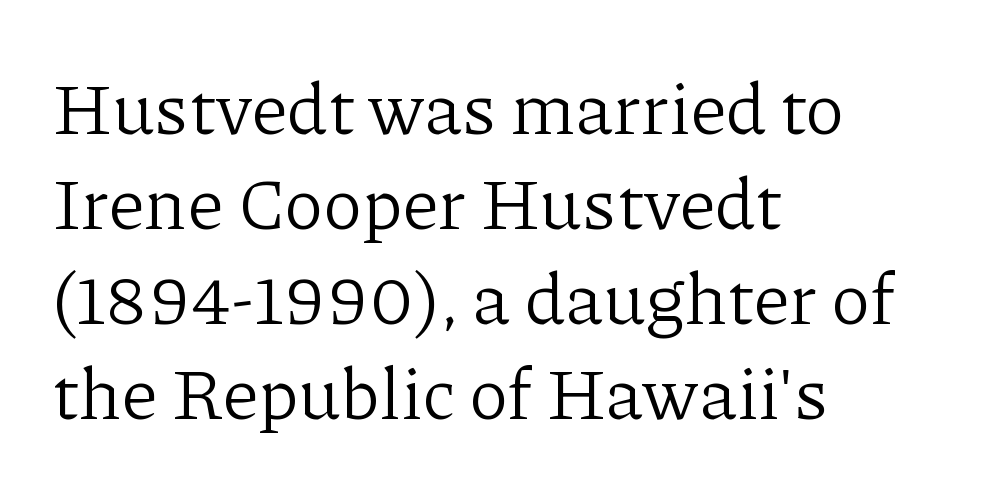
The image shows 73 px light serif type, upright; set left-aligned, normal line spacing (1.3x), normal letter spacing, not underlined; low stroke contrast and a medium x-height.
